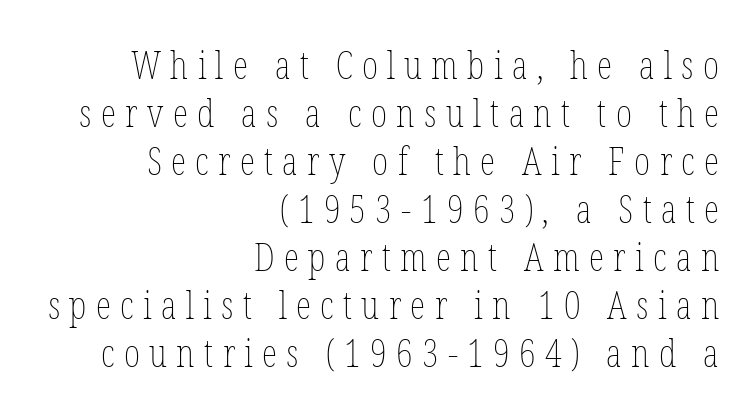
Varying glyph widths throughout — classic text-font behaviour. Tracking value appears strongly positive — letters spread wide. The area under the type is left untouched. One-word summary of the alignment: right. No italicization has been applied; the sample stays upright.
